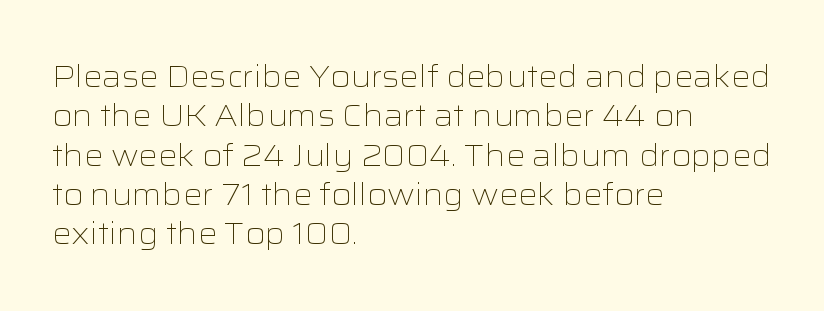
Q: Is the text bold? A: No.
Q: Is the text italic (slanted)? A: No, it is upright.
Q: Is the typeface a serif or a sans-serif typeface? A: Sans-serif.
Q: Is the text underlined? A: No.
Q: How is the paragraph aligned? A: Left-aligned.
Q: Is the spacing between letters normal or unusually wide? A: Normal.
Q: Is the spacing between lines tight, normal or loose? A: Normal.
Q: Width (condensed, normal, or wide)? A: Wide.
Q: Stroke contrast? A: Low.
Q: x-height? A: Medium.
Q: Monospaced? A: No.
